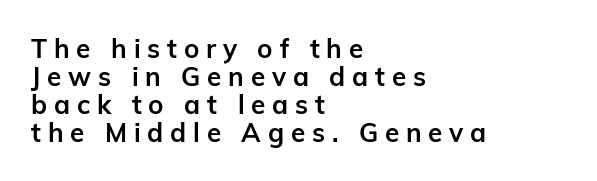
Vertical strokes here are truly vertical. The tracking reads as deliberately expanded to a designer's eye. This sample is left-justified, so line endings fall wherever the words run out. The leading is snug, giving the passage a crowded texture. Any mark beneath the type? The region is blank. The face used here has the dense, thick strokes of a bold.
